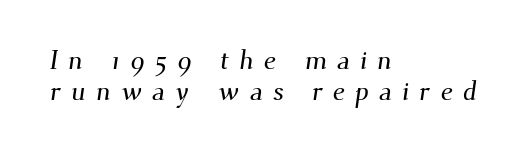
Any mark beneath the type? The region is blank. Honestly, the letter spacing is so wide it's the main thing you notice. Rows of type sit shoulder to shoulder in the vertical direction. The passage is arranged the way most books set body copy — flush left.
